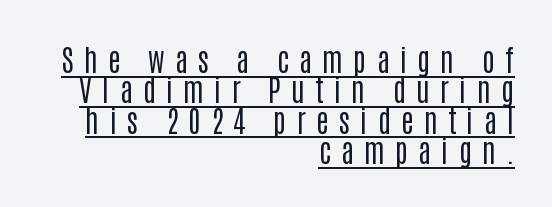
The image shows 30 px regular-weight, condensed sans-serif type, upright; set right-aligned, tight line spacing (1.01x), unusually wide letter spacing (+0.34 em), underlined; low stroke contrast and a large x-height.
